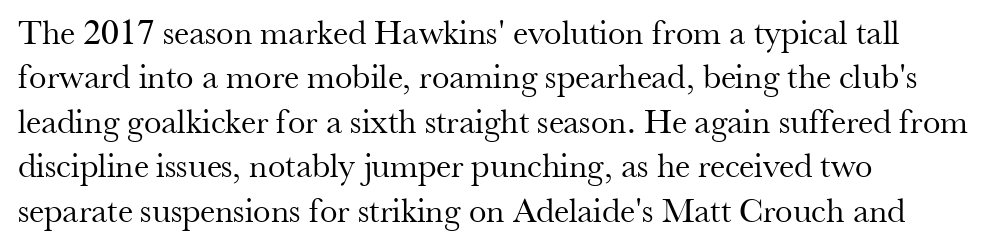
{"serif": "yes", "italic": "no", "bold": "no", "weight": "regular", "width": "normal", "stroke_contrast": "medium", "x_height": "small", "monospaced": "no", "underline": "no", "align": "left", "line_spacing": "normal", "line_spacing_ratio": 1.27, "letter_spacing": "normal", "letter_spacing_em": 0.0, "glyph_px": 35}
